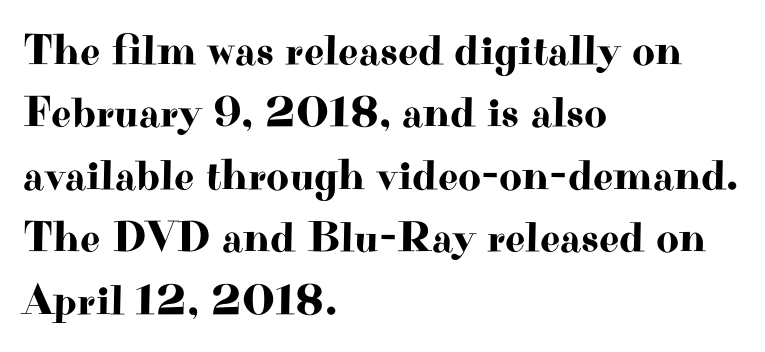
The image shows 44 px wide serif type, upright; set left-aligned, normal line spacing (1.42x), normal letter spacing, not underlined; high stroke contrast and a small x-height.
